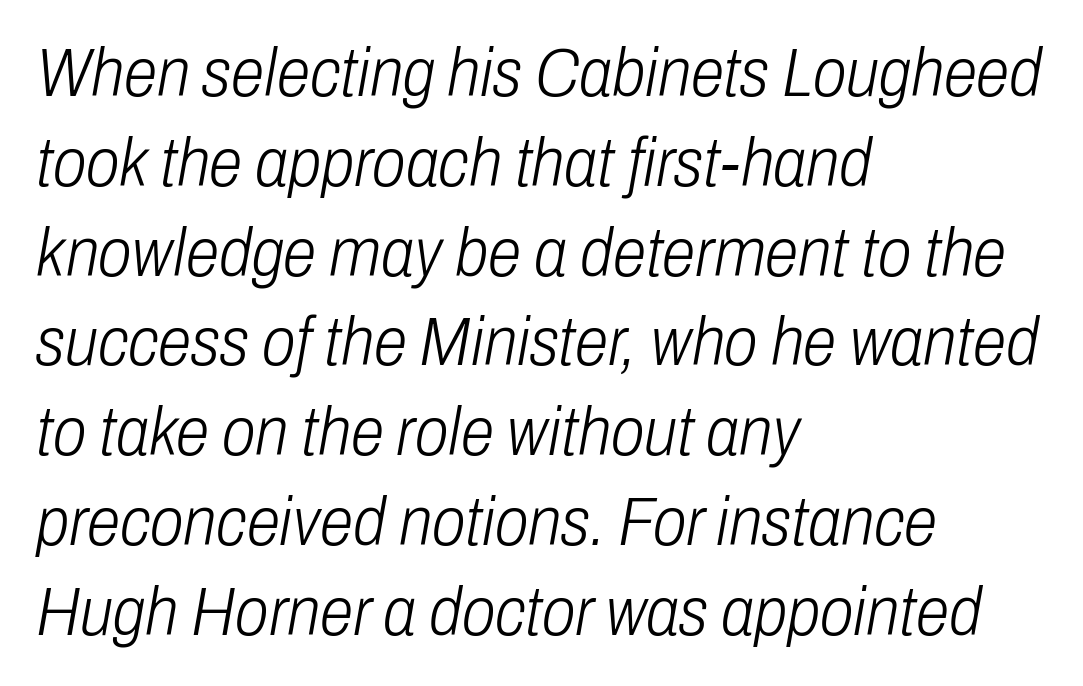
{"italic": "yes", "lean": "right", "slant_degrees": 10, "bold": "no", "weight": "light", "width": "condensed", "stroke_contrast": "low", "x_height": "medium", "monospaced": "no", "underline": "no", "align": "left", "line_spacing": "normal", "line_spacing_ratio": 1.32, "letter_spacing": "normal", "letter_spacing_em": 0.0, "glyph_px": 68}
